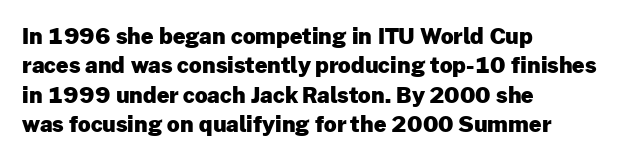
Q: Is the text bold? A: Yes.
Q: Is the text italic (slanted)? A: No, it is upright.
Q: Is the text underlined? A: No.
Q: How is the paragraph aligned? A: Left-aligned.
Q: Is the spacing between letters normal or unusually wide? A: Normal.
Q: Is the spacing between lines tight, normal or loose? A: Normal.
